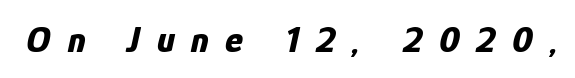
The rendering uses natural spacing where letterforms have individual widths. The horizontal fit of the characters is loose and conspicuously gappy. In terms of posture, this sample is oblique. Descender tails drop into unmarked territory.
